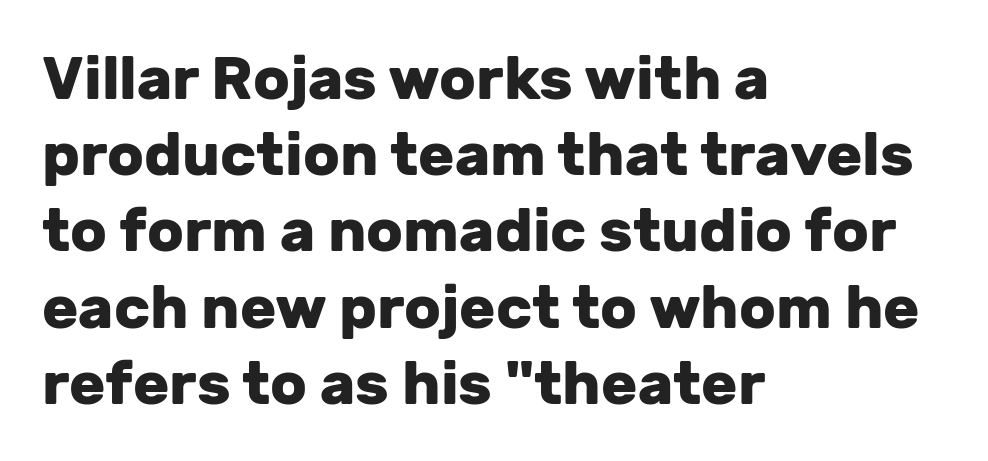
Q: Is the text bold? A: Yes.
Q: Is the text italic (slanted)? A: No, it is upright.
Q: Is the typeface a serif or a sans-serif typeface? A: Sans-serif.
Q: Is the text underlined? A: No.
Q: How is the paragraph aligned? A: Left-aligned.
Q: Is the spacing between letters normal or unusually wide? A: Normal.
Q: Is the spacing between lines tight, normal or loose? A: Normal.
Q: Width (condensed, normal, or wide)? A: Normal.
Q: Stroke contrast? A: Low.
Q: x-height? A: Medium.
Q: Monospaced? A: No.
